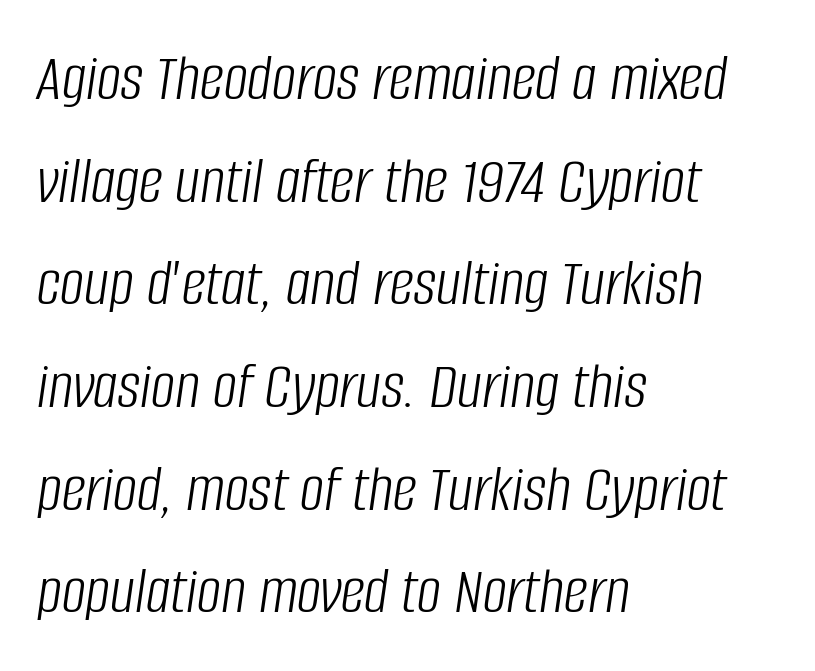
Proportional: the letters do not fall into vertical columns. There is no visible air inserted between adjacent glyphs. The strokes are not fattened; the text isn't bold. Horizontally, the lines are justified to the leading edge only. A normal amount of white space separates one row of letters from the next. The text carries the slant typical of an italic or oblique font.
